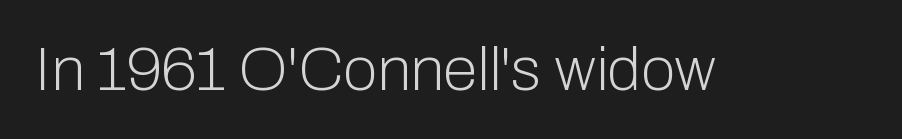
Q: Is the text bold? A: No.
Q: Is the text italic (slanted)? A: No, it is upright.
Q: Is the typeface a serif or a sans-serif typeface? A: Sans-serif.
Q: Is the text underlined? A: No.
Q: Is the spacing between letters normal or unusually wide? A: Normal.
Q: Width (condensed, normal, or wide)? A: Normal.
Q: Stroke contrast? A: Low.
Q: x-height? A: Medium.
Q: Monospaced? A: No.
